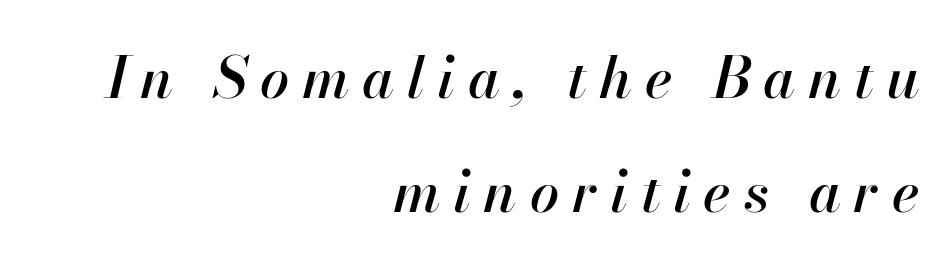
The image shows 58 px text type, italic (leaning right); set right-aligned, loose line spacing (1.97x), unusually wide letter spacing (+0.22 em), not underlined; high stroke contrast and a small x-height.
